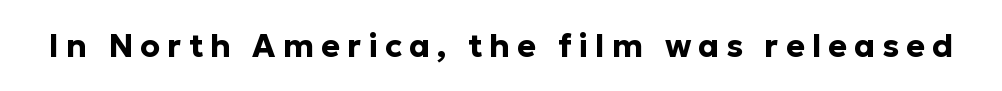
The image shows 32 px bold sans-serif type, upright; set unusually wide letter spacing (+0.22 em), not underlined; low stroke contrast and a medium x-height.
